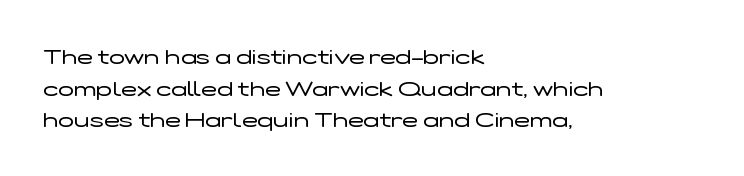
Style check: upright. Leftover space on each line is placed entirely after the last word. The rows are spaced the way most documents space them. The font is comparable to plain body text, perhaps lighter. Honestly, there is no underline to notice here at all. Nobody touched the tracking dial on this one.
